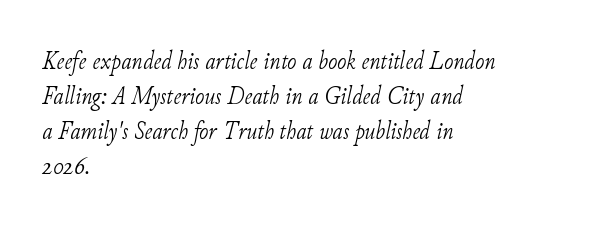
Q: Is the text bold? A: No.
Q: Is the text italic (slanted)? A: Yes, it leans right by about 11 degrees.
Q: Is the text underlined? A: No.
Q: How is the paragraph aligned? A: Left-aligned.
Q: Is the spacing between letters normal or unusually wide? A: Normal.
Q: Is the spacing between lines tight, normal or loose? A: Normal.
